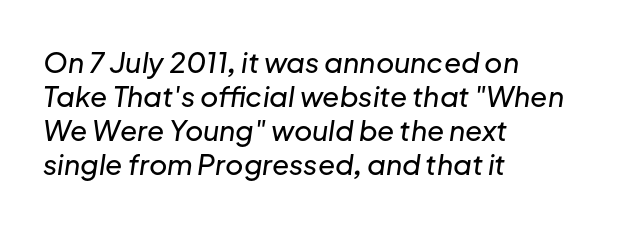
The image shows 28 px text type, italic (leaning right); set left-aligned, line spacing 1.22x, normal letter spacing, not underlined; low stroke contrast and a medium x-height.
